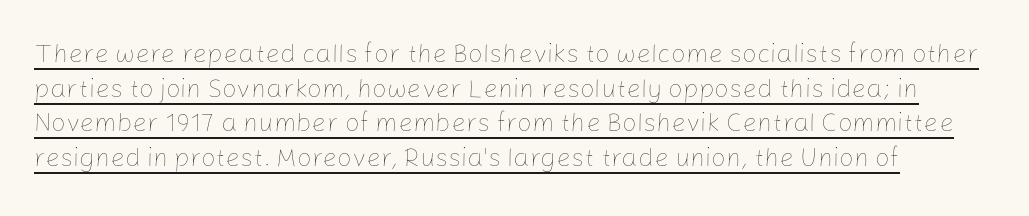
Is this a heavy cut? Hardly; it is regular or lighter. A typesetter would call this leading conventional body-copy spacing. These characters rest on top of a visible drawn line. The specimen reads as upright at a glance. Glyph-to-glyph distance matches everyday printed text.
